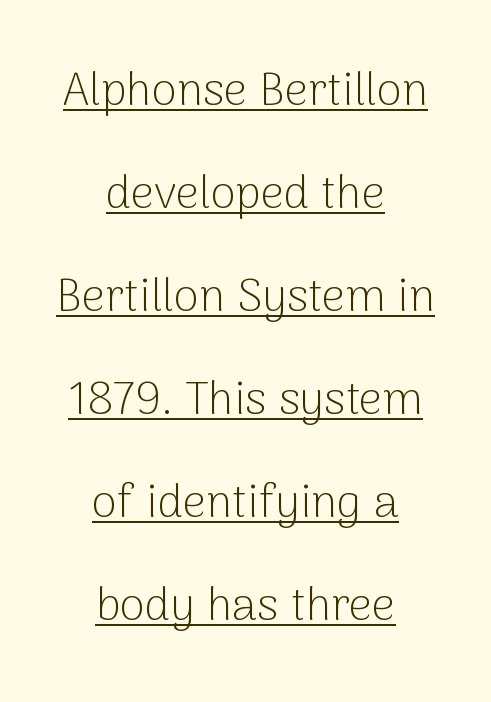
Q: Is the text bold? A: No.
Q: Is the text italic (slanted)? A: No, it is upright.
Q: Is the typeface a serif or a sans-serif typeface? A: Sans-serif.
Q: Is the text underlined? A: Yes.
Q: How is the paragraph aligned? A: Centered.
Q: Is the spacing between letters normal or unusually wide? A: Normal.
Q: Is the spacing between lines tight, normal or loose? A: Loose.
Q: Width (condensed, normal, or wide)? A: Normal.
Q: Stroke contrast? A: Low.
Q: x-height? A: Medium.
Q: Monospaced? A: No.
